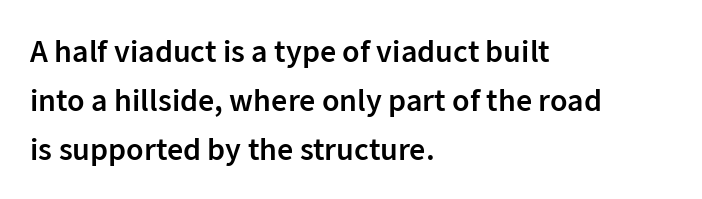
Q: Is the text bold? A: Semi-bold.
Q: Is the text italic (slanted)? A: No, it is upright.
Q: Is the typeface a serif or a sans-serif typeface? A: Sans-serif.
Q: Is the text underlined? A: No.
Q: How is the paragraph aligned? A: Left-aligned.
Q: Is the spacing between letters normal or unusually wide? A: Normal.
Q: Is the spacing between lines tight, normal or loose? A: Normal.
Q: Width (condensed, normal, or wide)? A: Normal.
Q: Stroke contrast? A: Low.
Q: x-height? A: Medium.
Q: Monospaced? A: No.
